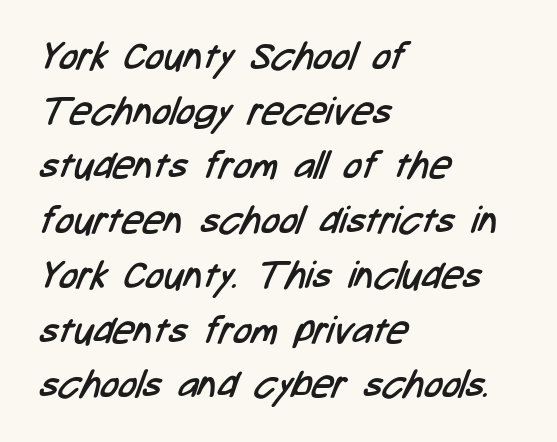
{"serif": "no", "bold": "no", "weight": "regular", "width": "condensed", "stroke_contrast": "low", "x_height": "medium", "monospaced": "no", "underline": "no", "align": "left", "line_spacing": "normal", "line_spacing_ratio": 1.44, "letter_spacing": "normal", "letter_spacing_em": 0.0, "glyph_px": 38}
